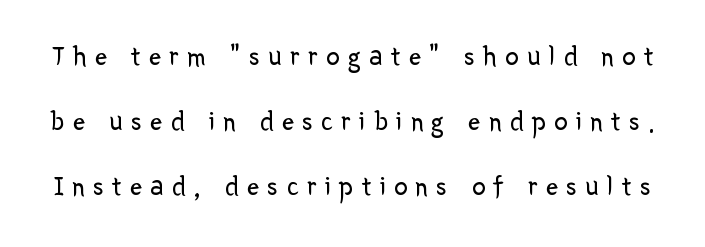
Q: Is the text bold? A: No.
Q: Is the text italic (slanted)? A: No, it is upright.
Q: Is the text underlined? A: No.
Q: Is the spacing between letters normal or unusually wide? A: Unusually wide.
Q: Is the spacing between lines tight, normal or loose? A: Loose.
